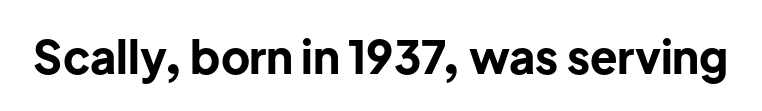
Q: Is the text bold? A: Yes.
Q: Is the text italic (slanted)? A: No, it is upright.
Q: Is the typeface a serif or a sans-serif typeface? A: Sans-serif.
Q: Is the text underlined? A: No.
Q: Is the spacing between letters normal or unusually wide? A: Normal.
Q: Width (condensed, normal, or wide)? A: Normal.
Q: Stroke contrast? A: Low.
Q: x-height? A: Medium.
Q: Monospaced? A: No.
